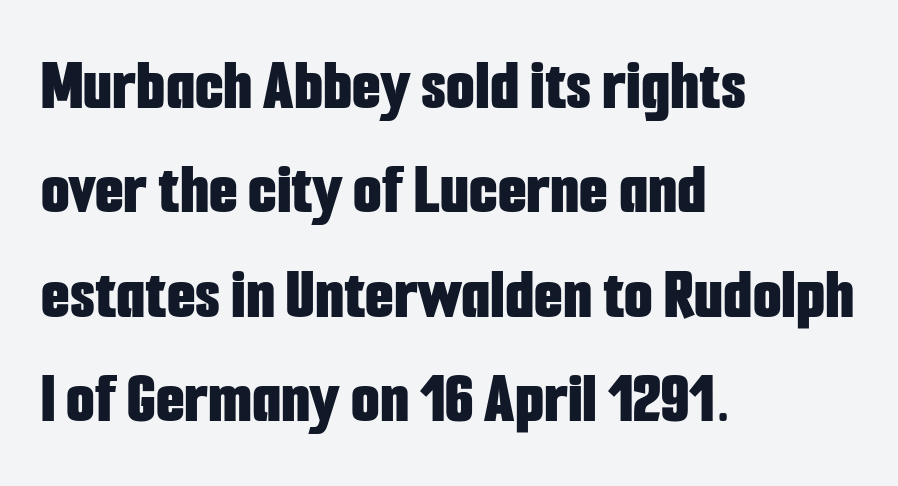
Q: Is the text bold? A: Yes.
Q: Is the text italic (slanted)? A: No, it is upright.
Q: Is the typeface a serif or a sans-serif typeface? A: Sans-serif.
Q: Is the text underlined? A: No.
Q: How is the paragraph aligned? A: Left-aligned.
Q: Is the spacing between letters normal or unusually wide? A: Normal.
Q: Is the spacing between lines tight, normal or loose? A: Normal.
Q: Width (condensed, normal, or wide)? A: Condensed.
Q: Stroke contrast? A: Low.
Q: x-height? A: Medium.
Q: Monospaced? A: No.
